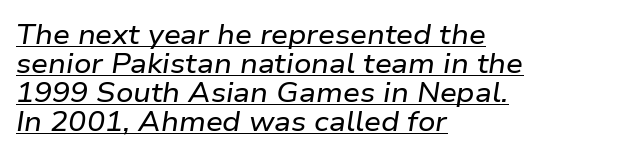
The tracking reads as untouched default to a designer's eye. Leading is clearly below the norm, producing a dense column. This sample uses an oblique cut, with every glyph tilted off the vertical. This rendering uses left alignment, leaving the right contour irregular.
